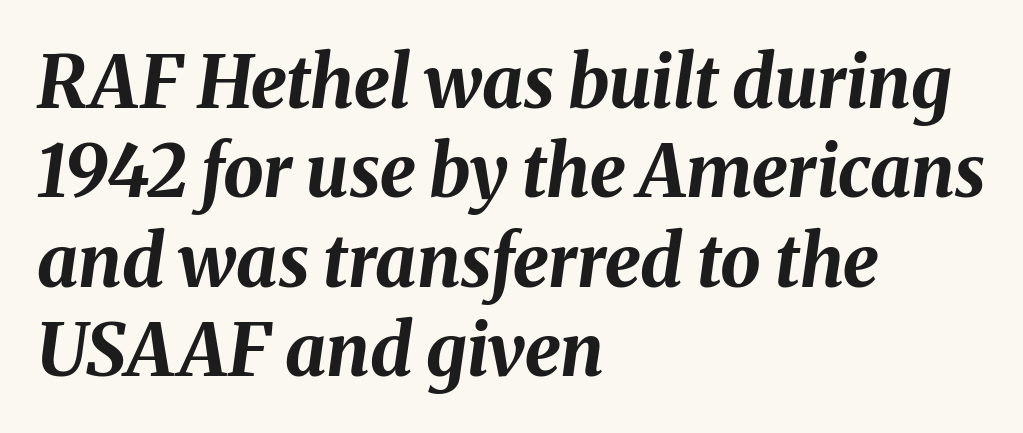
Q: Is the text bold? A: Yes.
Q: Is the text italic (slanted)? A: Yes, it leans right by about 8 degrees.
Q: Is the text underlined? A: No.
Q: How is the paragraph aligned? A: Left-aligned.
Q: Is the spacing between letters normal or unusually wide? A: Normal.
Q: Width (condensed, normal, or wide)? A: Normal.
Q: Stroke contrast? A: Medium.
Q: x-height? A: Medium.
Q: Monospaced? A: No.
